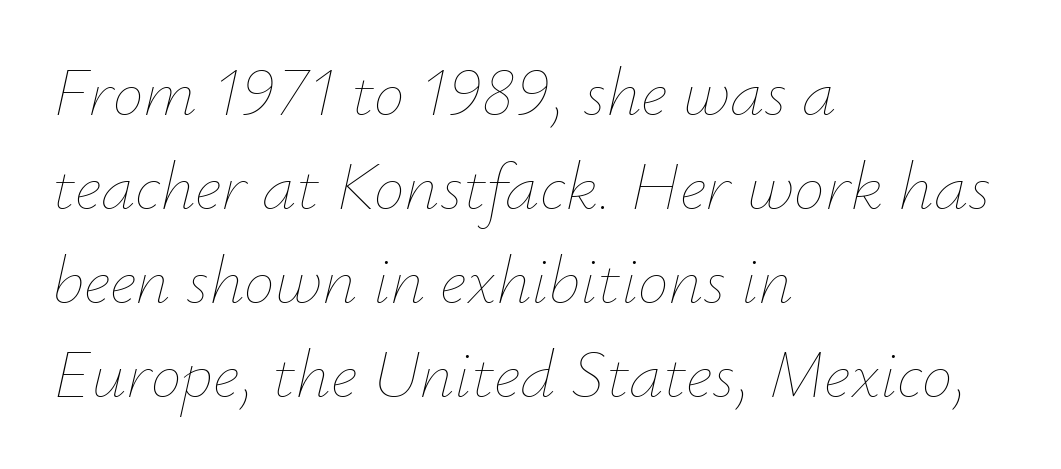
{"italic": "yes", "lean": "right", "slant_degrees": 12, "bold": "no", "weight": "thin", "width": "normal", "stroke_contrast": "low", "x_height": "small", "monospaced": "no", "underline": "no", "align": "left", "line_spacing": "normal", "line_spacing_ratio": 1.36, "letter_spacing": "normal", "letter_spacing_em": 0.0, "glyph_px": 69}
